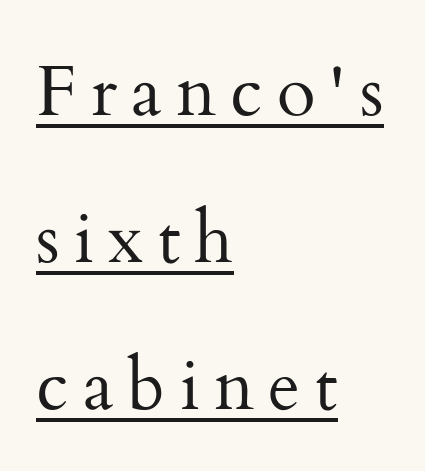
The image shows 71 px regular-weight serif type, upright; set left-aligned, loose line spacing (2.07x), unusually wide letter spacing (+0.2 em), underlined; medium stroke contrast and a small x-height.
